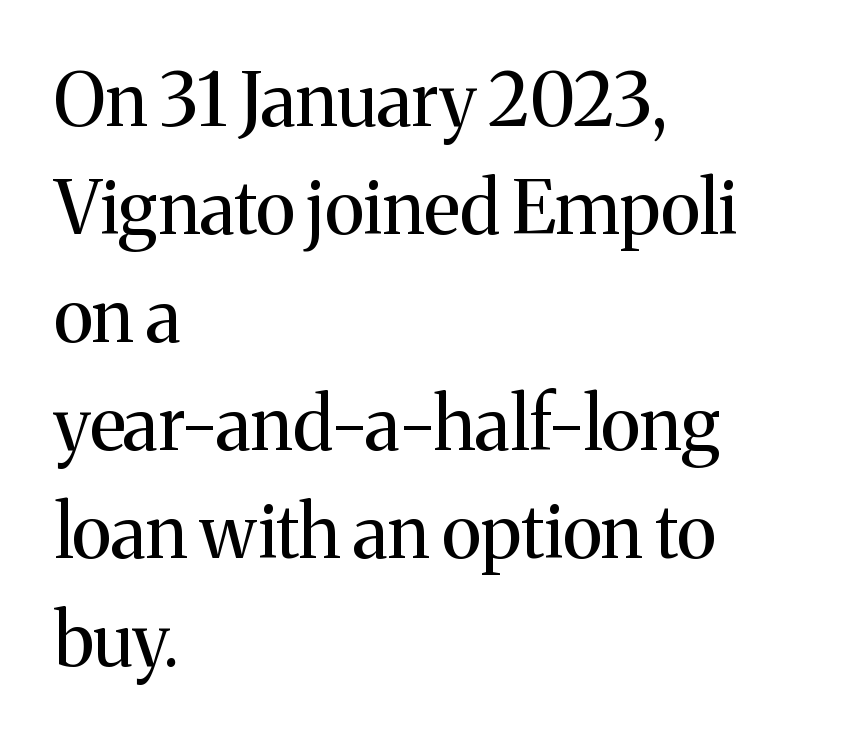
The image shows 73 px regular-weight serif type, upright; set left-aligned, normal line spacing (1.48x), normal letter spacing, not underlined; medium stroke contrast and a medium x-height.
